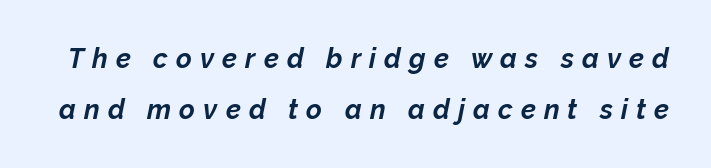
A dark, heavy texture on the line: the type is bold. Only glyphs here, with clear space below each row. Yep, that's italic — everything's leaning. Display-style spreading of the glyphs; the letterfit is very open.
